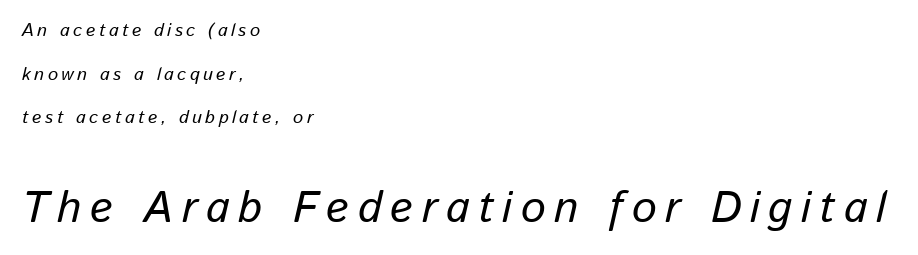
Q: Is the text italic (slanted)? A: Yes, it leans right by about 13 degrees.
Q: Is the text underlined? A: No.
Q: How is the paragraph aligned? A: Left-aligned.
Q: Is the spacing between lines tight, normal or loose? A: Loose.
Q: Which block of text is set in a larger size, the first (top) or the second (bottom)? A: The second (bottom) one.
Q: Width (condensed, normal, or wide)? A: Normal.
Q: Stroke contrast? A: Low.
Q: x-height? A: Medium.
Q: Monospaced? A: No.
